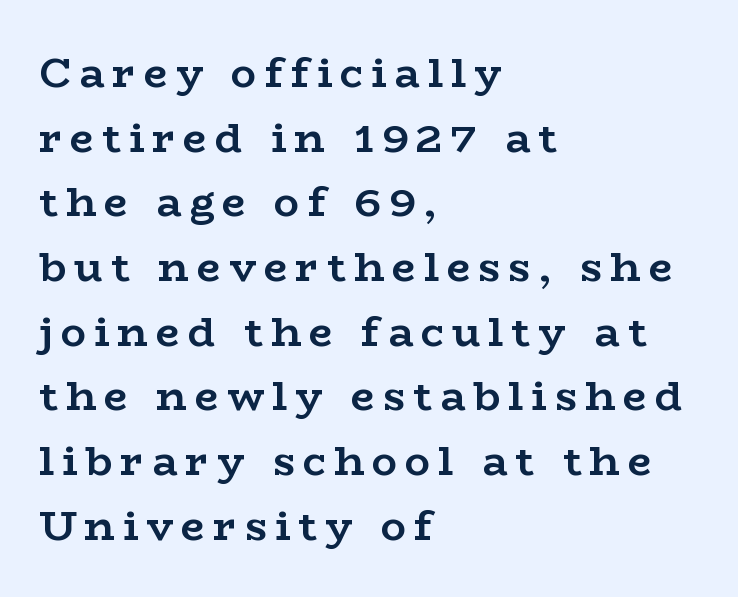
The image shows 42 px semibold, wide serif type, upright; set left-aligned, normal line spacing (1.54x), not underlined; low stroke contrast and a medium x-height.
